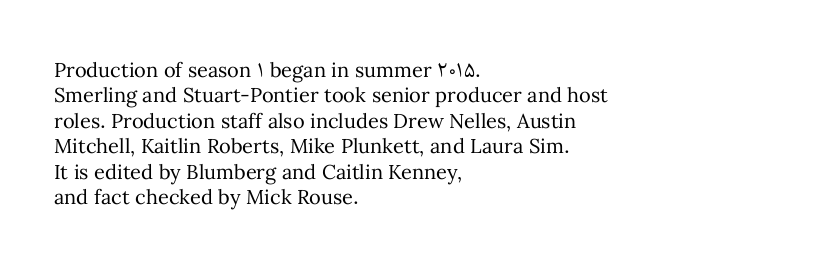
Q: Is the text bold? A: No.
Q: Is the text italic (slanted)? A: No, it is upright.
Q: Is the text underlined? A: No.
Q: How is the paragraph aligned? A: Left-aligned.
Q: Is the spacing between letters normal or unusually wide? A: Normal.
Q: Is the spacing between lines tight, normal or loose? A: Normal.
